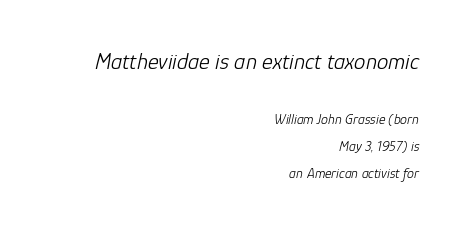
{"italic": "yes", "lean": "right", "slant_degrees": 12, "bold": "no", "underline": "no", "align": "right", "line_spacing": "loose", "line_spacing_ratio": 1.93, "letter_spacing": "normal", "letter_spacing_em": 0.0, "larger_block": "first", "size_ratio": 1.64, "glyph_px": 23}
